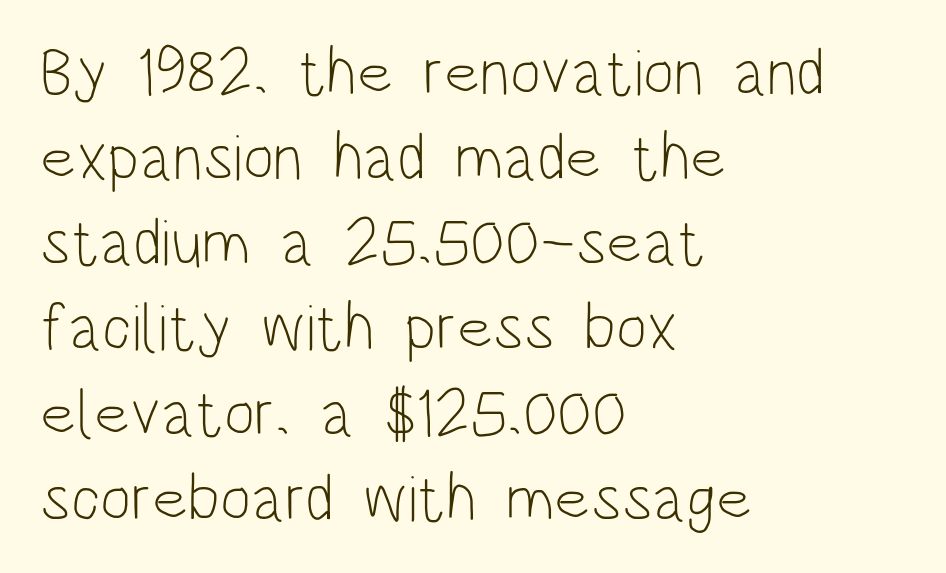
The image shows 66 px light, condensed sans-serif type, upright; set left-aligned, normal line spacing (1.29x), normal letter spacing, not underlined; low stroke contrast and a large x-height.
